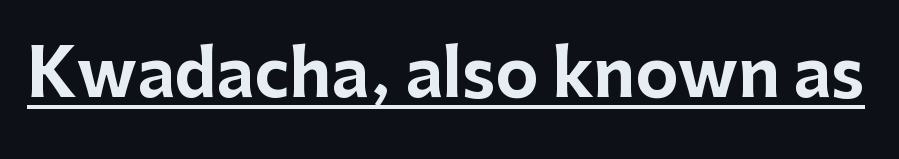
Classification — sans serif. Letter spacing: default. Every character sits straight up, as roman type does. The passage shown is typed in a proportional face where columns would drift. Does a line run under the words? Yes, clearly. Emphasis by weight is at full strength: bold.
